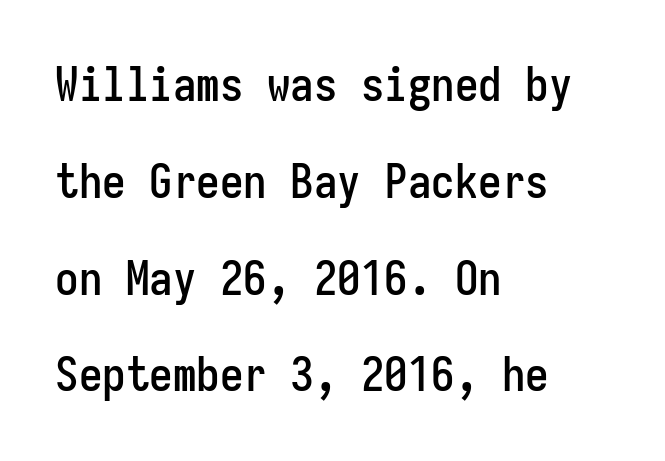
{"serif": "no", "italic": "no", "width": "condensed", "stroke_contrast": "low", "x_height": "medium", "monospaced": "yes", "underline": "no", "align": "left", "line_spacing": "loose", "line_spacing_ratio": 2.06, "letter_spacing": "normal", "letter_spacing_em": 0.0, "glyph_px": 47}
